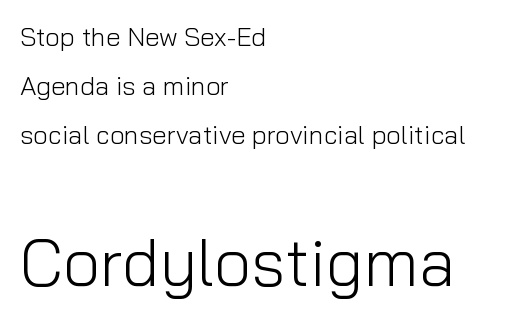
Q: Is the text bold? A: No.
Q: Is the text italic (slanted)? A: No, it is upright.
Q: Is the typeface a serif or a sans-serif typeface? A: Sans-serif.
Q: Is the text underlined? A: No.
Q: How is the paragraph aligned? A: Left-aligned.
Q: Is the spacing between letters normal or unusually wide? A: Normal.
Q: Which block of text is set in a larger size, the first (top) or the second (bottom)? A: The second (bottom) one.
Q: Width (condensed, normal, or wide)? A: Normal.
Q: Stroke contrast? A: Low.
Q: x-height? A: Medium.
Q: Monospaced? A: No.
